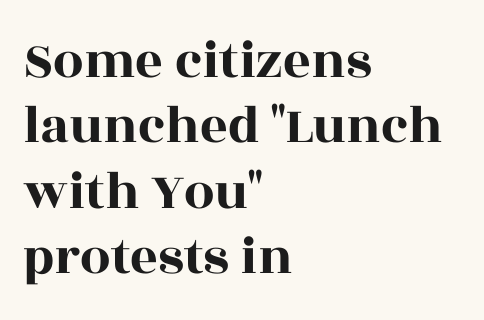
Q: Is the text italic (slanted)? A: No, it is upright.
Q: Is the typeface a serif or a sans-serif typeface? A: Serif.
Q: Is the text underlined? A: No.
Q: How is the paragraph aligned? A: Left-aligned.
Q: Is the spacing between letters normal or unusually wide? A: Normal.
Q: Width (condensed, normal, or wide)? A: Wide.
Q: x-height? A: Large.
Q: Monospaced? A: No.
